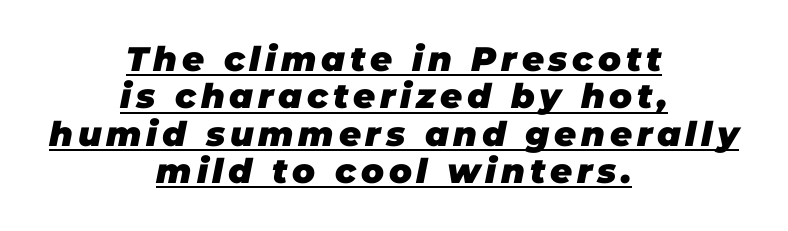
{"italic": "yes", "lean": "right", "slant_degrees": 11, "bold": "yes", "weight": "heavy", "width": "normal", "stroke_contrast": "low", "x_height": "large", "monospaced": "no", "underline": "yes", "align": "center", "line_spacing": "tight", "line_spacing_ratio": 1.1, "glyph_px": 34}
